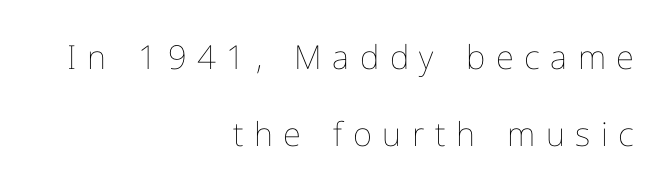
{"italic": "no", "bold": "no", "weight": "thin", "width": "normal", "stroke_contrast": "low", "x_height": "medium", "monospaced": "no", "underline": "no", "align": "right", "line_spacing": "loose", "line_spacing_ratio": 2.33, "letter_spacing": "wide", "letter_spacing_em": 0.32, "glyph_px": 33}
